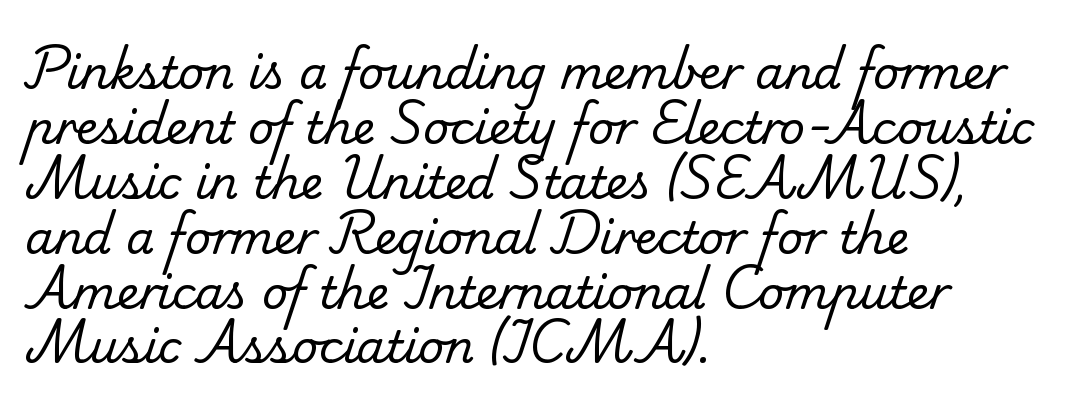
The image shows 45 px regular-weight serif type; set left-aligned, line spacing 1.22x, normal letter spacing, not underlined; low stroke contrast and a small x-height.
